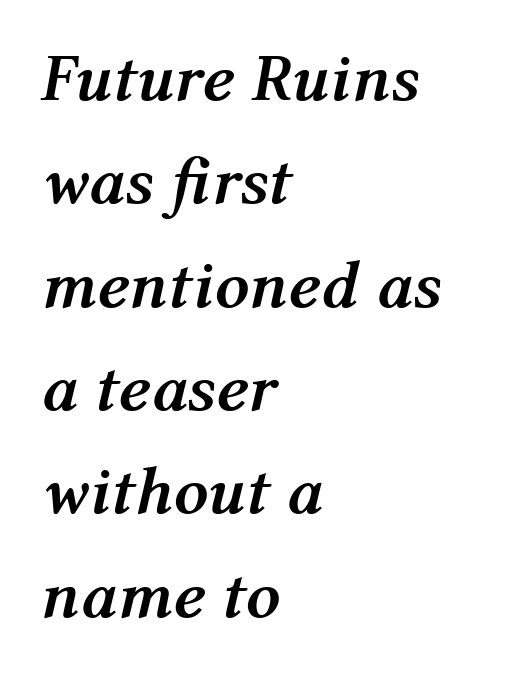
Words float on clear page, feet unadorned. Left-aligned paragraph, ragged on the right. These lines were composed using italics. The rendering uses natural spacing where letterforms have individual widths.
